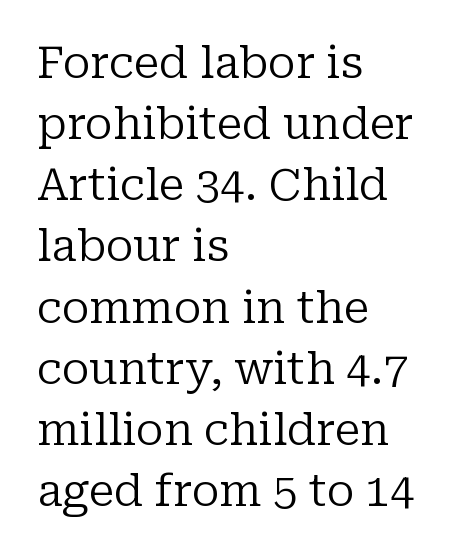
Q: Is the text bold? A: No.
Q: Is the text italic (slanted)? A: No, it is upright.
Q: Is the typeface a serif or a sans-serif typeface? A: Serif.
Q: Is the text underlined? A: No.
Q: How is the paragraph aligned? A: Left-aligned.
Q: Is the spacing between letters normal or unusually wide? A: Normal.
Q: Is the spacing between lines tight, normal or loose? A: Normal.
Q: Width (condensed, normal, or wide)? A: Normal.
Q: Stroke contrast? A: Low.
Q: x-height? A: Medium.
Q: Monospaced? A: No.
